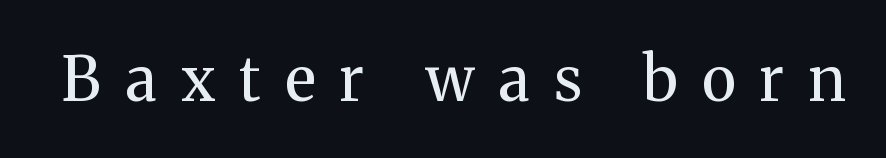
{"serif": "yes", "italic": "no", "bold": "no", "weight": "regular", "width": "normal", "stroke_contrast": "medium", "x_height": "medium", "monospaced": "no", "underline": "no", "letter_spacing": "wide", "letter_spacing_em": 0.4, "glyph_px": 61}
